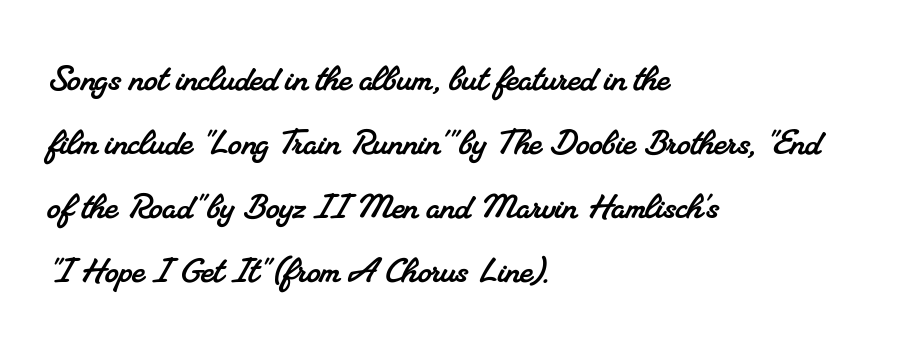
The image shows 43 px serif type; set left-aligned, normal line spacing (1.49x), normal letter spacing, not underlined; medium stroke contrast and a small x-height.
